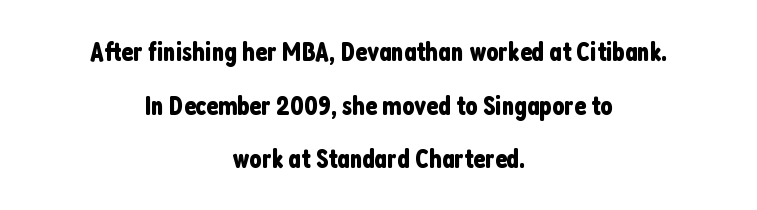
The image shows 27 px text type, upright; set centered, loose line spacing (1.99x), normal letter spacing, not underlined.
